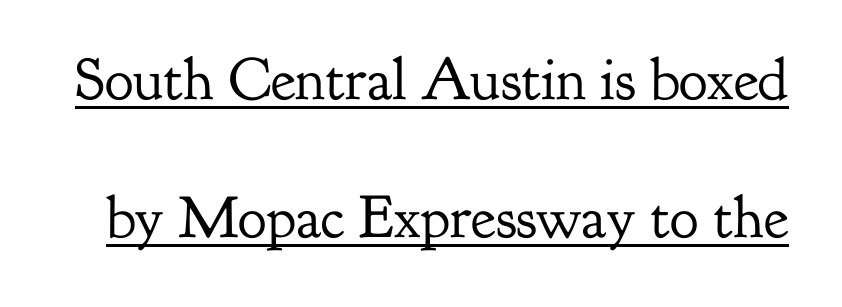
The image shows 60 px regular-weight serif type, upright; set loose line spacing (2.3x), normal letter spacing, underlined; low stroke contrast and a small x-height.
